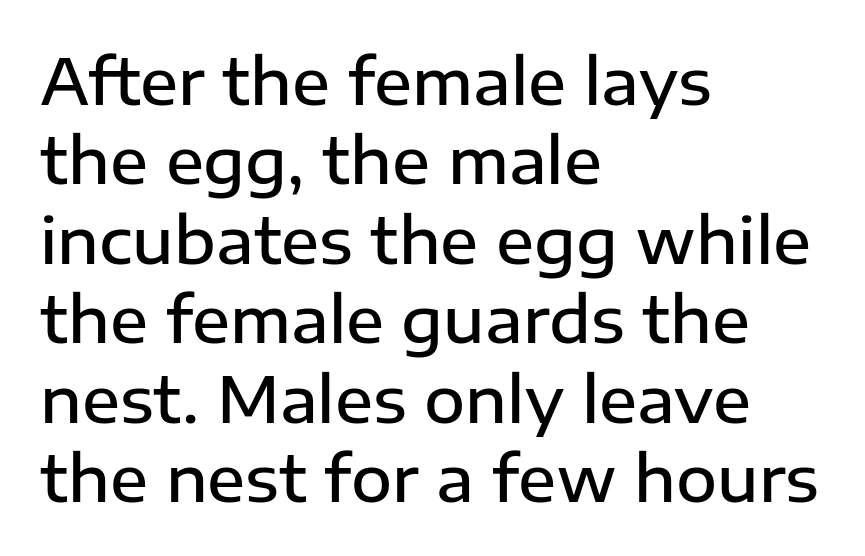
The image shows 63 px semibold sans-serif type, upright; set left-aligned, normal line spacing (1.26x), normal letter spacing, not underlined; low stroke contrast and a medium x-height.
